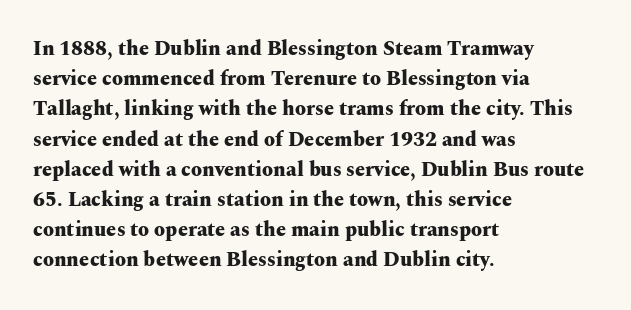
Where is the straight margin? On the left. Between one letter and the next there's only the usual sliver of space. Is there any slant? The stems are plumb. Every letter is thick-stroked: bold, no question.
